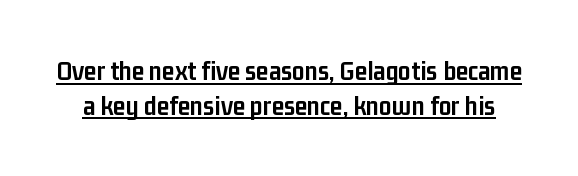
{"serif": "no", "italic": "no", "bold": "yes", "weight": "semibold", "width": "condensed", "stroke_contrast": "low", "x_height": "medium", "monospaced": "no", "underline": "yes", "line_spacing_ratio": 1.24, "letter_spacing": "normal", "letter_spacing_em": 0.0, "glyph_px": 28}
